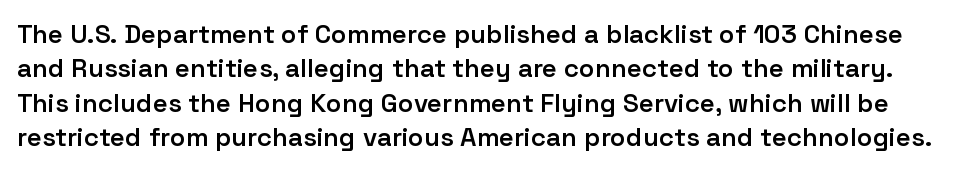
Q: Is the text bold? A: Semi-bold.
Q: Is the text italic (slanted)? A: No, it is upright.
Q: Is the text underlined? A: No.
Q: Is the spacing between letters normal or unusually wide? A: Normal.
Q: Is the spacing between lines tight, normal or loose? A: Normal.
